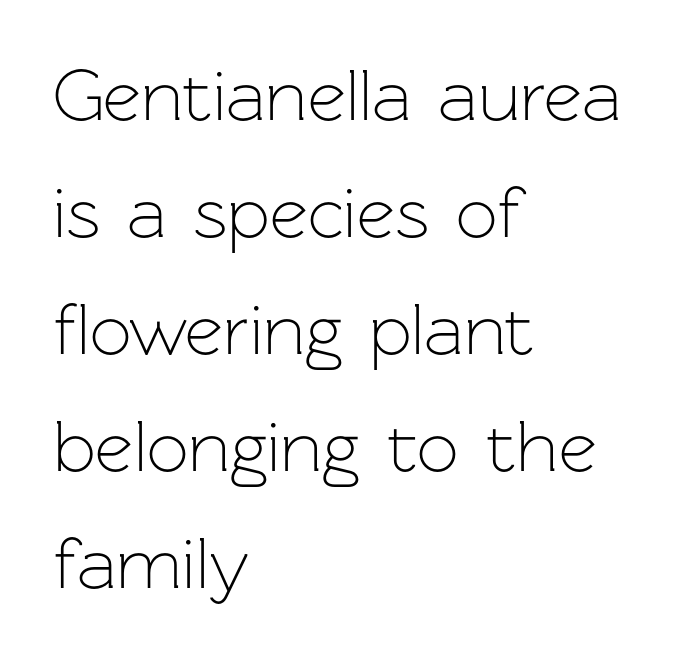
{"serif": "no", "italic": "no", "bold": "no", "weight": "light", "width": "normal", "stroke_contrast": "low", "x_height": "medium", "monospaced": "no", "underline": "no", "align": "left", "line_spacing": "normal", "line_spacing_ratio": 1.58, "letter_spacing": "normal", "letter_spacing_em": 0.0, "glyph_px": 74}
